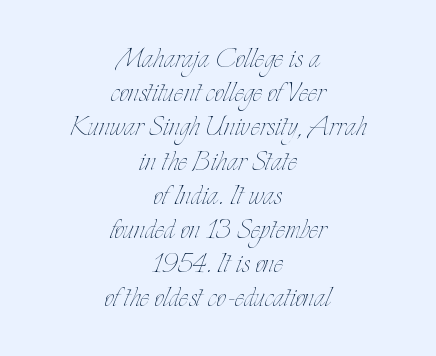
The image shows 36 px thin, condensed type; set centered, tight line spacing (0.95x), normal letter spacing, not underlined; low stroke contrast and a small x-height.
